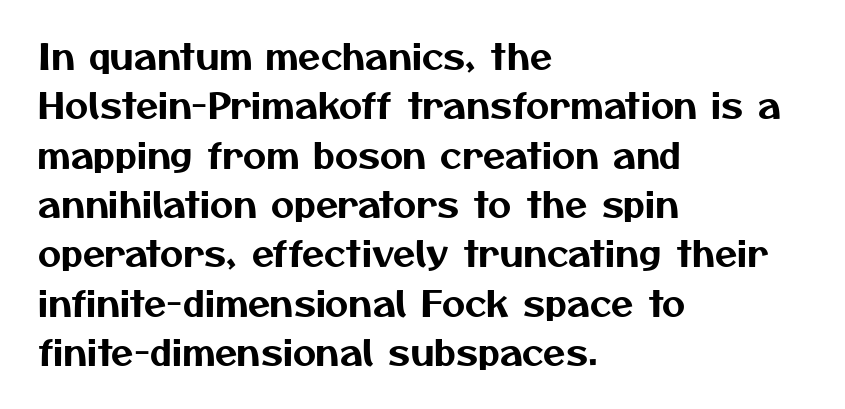
{"serif": "no", "width": "normal", "stroke_contrast": "medium", "x_height": "medium", "monospaced": "no", "underline": "no", "align": "left", "line_spacing": "normal", "line_spacing_ratio": 1.37, "letter_spacing": "normal", "letter_spacing_em": 0.0, "glyph_px": 36}
